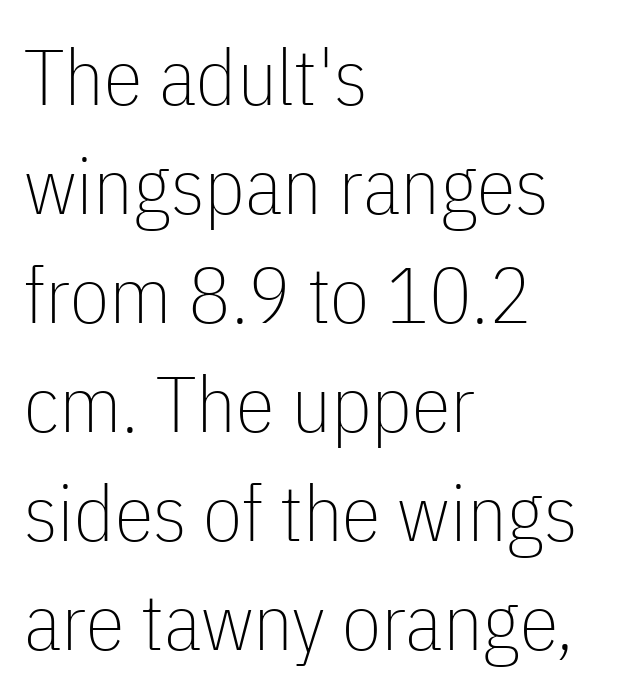
Q: Is the text bold? A: No.
Q: Is the text italic (slanted)? A: No, it is upright.
Q: Is the typeface a serif or a sans-serif typeface? A: Sans-serif.
Q: Is the text underlined? A: No.
Q: How is the paragraph aligned? A: Left-aligned.
Q: Is the spacing between letters normal or unusually wide? A: Normal.
Q: Is the spacing between lines tight, normal or loose? A: Normal.
Q: Width (condensed, normal, or wide)? A: Condensed.
Q: Stroke contrast? A: Low.
Q: x-height? A: Medium.
Q: Monospaced? A: No.
